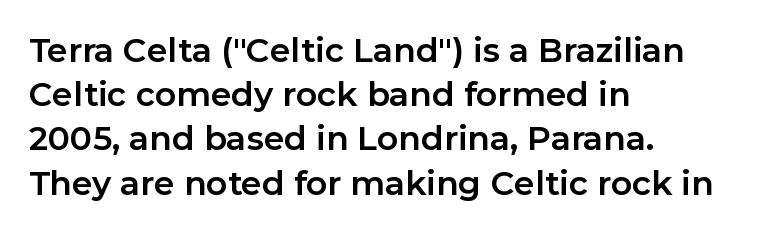
{"serif": "no", "italic": "no", "bold": "yes", "weight": "bold", "width": "normal", "stroke_contrast": "low", "x_height": "medium", "monospaced": "no", "underline": "no", "align": "left", "line_spacing": "normal", "line_spacing_ratio": 1.34, "letter_spacing": "normal", "letter_spacing_em": 0.0, "glyph_px": 33}
